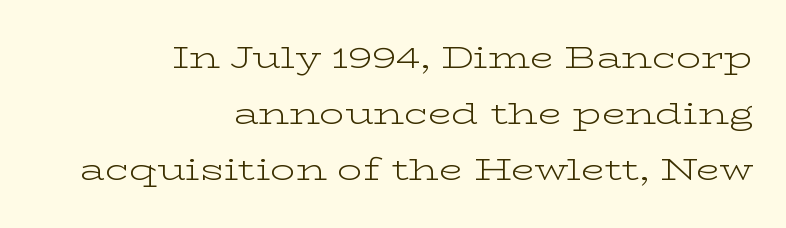
{"serif": "yes", "italic": "no", "bold": "no", "weight": "light", "width": "wide", "stroke_contrast": "low", "x_height": "medium", "monospaced": "no", "underline": "no", "align": "right", "line_spacing_ratio": 1.81, "letter_spacing": "normal", "letter_spacing_em": 0.0, "glyph_px": 31}
